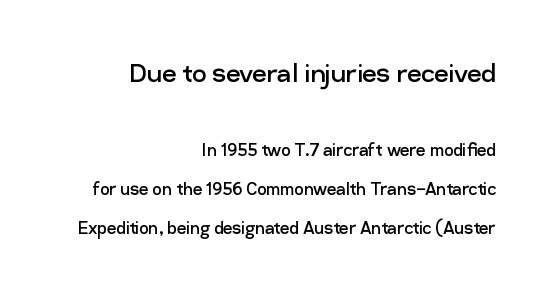
Q: Is the text bold? A: No.
Q: Is the text italic (slanted)? A: No, it is upright.
Q: Is the typeface a serif or a sans-serif typeface? A: Sans-serif.
Q: Is the text underlined? A: No.
Q: How is the paragraph aligned? A: Right-aligned.
Q: Is the spacing between letters normal or unusually wide? A: Normal.
Q: Which block of text is set in a larger size, the first (top) or the second (bottom)? A: The first (top) one.
Q: Width (condensed, normal, or wide)? A: Normal.
Q: Stroke contrast? A: Low.
Q: x-height? A: Medium.
Q: Monospaced? A: No.
